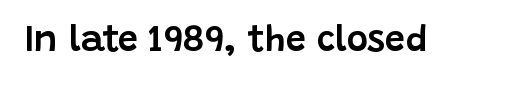
The image shows 36 px sans-serif type, upright; set normal letter spacing, not underlined; low stroke contrast and a large x-height.
